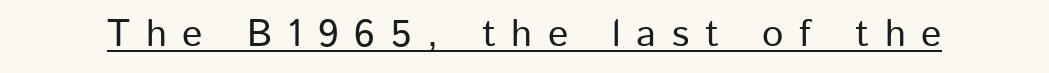
Letter spacing: wide. Character widths vary here, with narrow letters taking less room than wide ones. A rule runs beneath these lines of type. This sample uses an upright cut, with every glyph sitting square on the baseline. Font category for this specimen: sans-serif.
